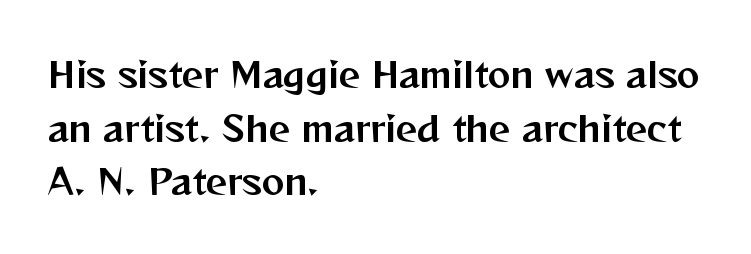
Whoever set this chose a conventional vertical rhythm. The text was rendered using a sans face with plain stroke endings. Quick note: underline off. Each line starts at the same left margin while the right side varies. These lines are rendered in a variable-pitch font. Posture: upright roman.
